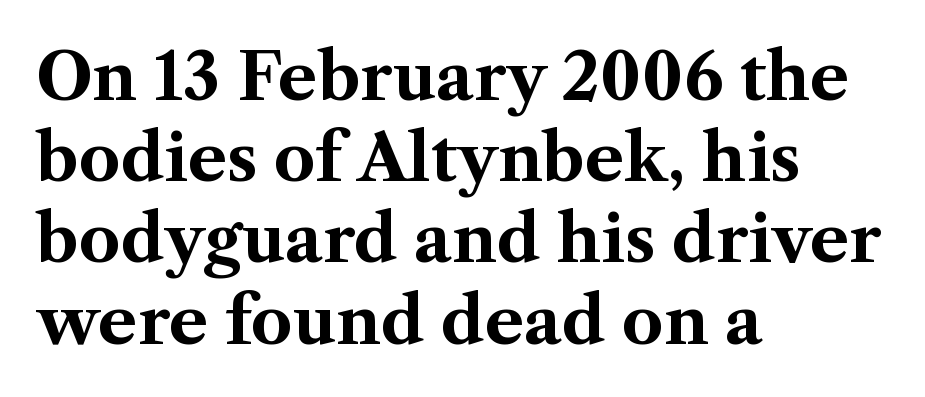
The image shows 65 px bold serif type, upright; set left-aligned, normal line spacing (1.25x), normal letter spacing, not underlined; medium stroke contrast and a medium x-height.
